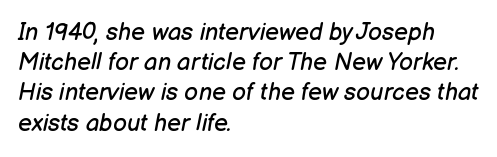
The space between consecutive lines is moderate. The typesetter chose a ragged-right arrangement here. Honestly, there is no underline to notice here at all. The glyphs look as if they've been sheared to an angle. Heaviness? Minimal to ordinary, like unemphasized prose. Between one letter and the next there's only the usual sliver of space.
